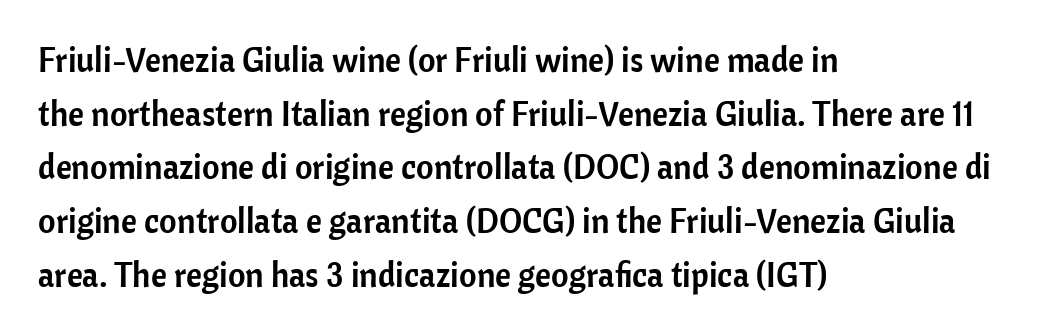
The image shows 34 px sans-serif type, upright; set left-aligned, normal line spacing (1.58x), normal letter spacing, not underlined; low stroke contrast and a medium x-height.
